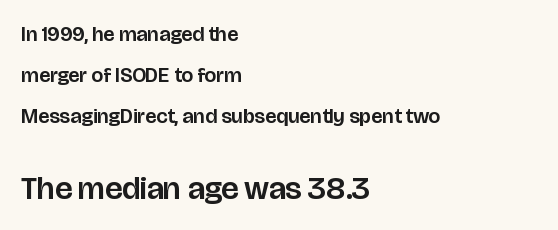
Check where the strokes stop: nothing finishes them off — pure sans. These lines are rendered in a variable-pitch font. Quick note: not italic, upright. Unmarked baselines from the first word to the last. No extra tracking has been applied to these lines. Quick note: interline space is abundant.
